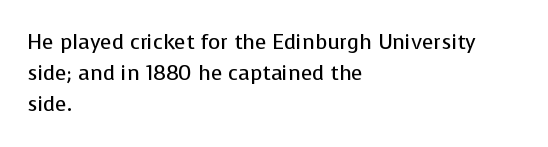
Q: Is the text bold? A: No.
Q: Is the text italic (slanted)? A: No, it is upright.
Q: Is the text underlined? A: No.
Q: How is the paragraph aligned? A: Left-aligned.
Q: Is the spacing between letters normal or unusually wide? A: Normal.
Q: Is the spacing between lines tight, normal or loose? A: Normal.
